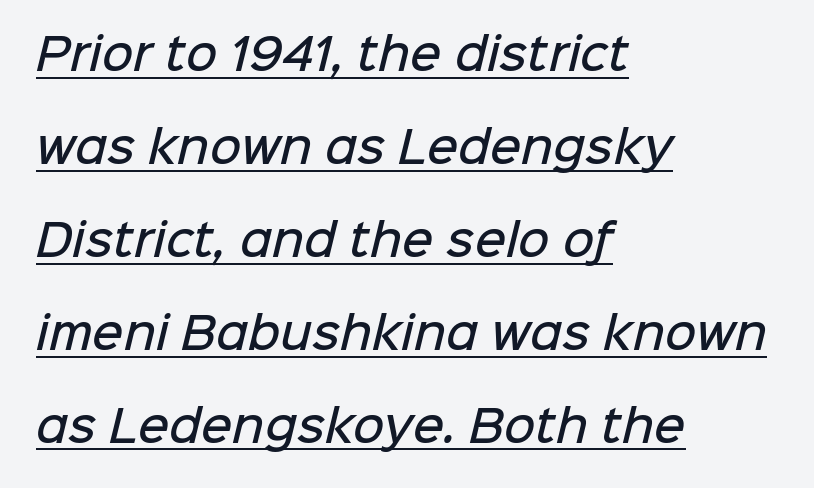
{"serif": "no", "bold": "semi", "weight": "semibold", "width": "normal", "stroke_contrast": "low", "x_height": "medium", "monospaced": "no", "underline": "yes", "align": "left", "line_spacing": "loose", "line_spacing_ratio": 2.16, "letter_spacing": "normal", "letter_spacing_em": 0.0, "glyph_px": 43}
